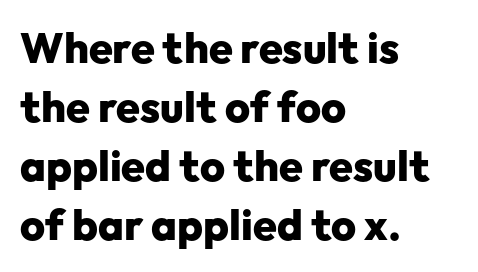
{"serif": "no", "italic": "no", "bold": "yes", "weight": "heavy", "width": "normal", "stroke_contrast": "low", "x_height": "medium", "monospaced": "no", "underline": "no", "align": "left", "line_spacing": "normal", "line_spacing_ratio": 1.37, "letter_spacing": "normal", "letter_spacing_em": 0.0, "glyph_px": 43}
